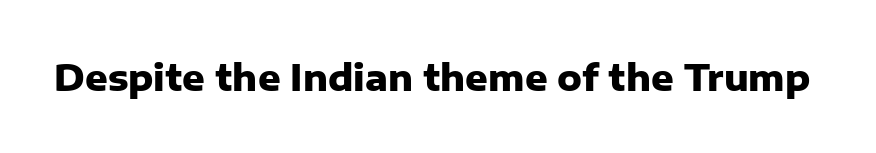
Q: Is the text bold? A: Yes.
Q: Is the text italic (slanted)? A: No, it is upright.
Q: Is the typeface a serif or a sans-serif typeface? A: Sans-serif.
Q: Is the text underlined? A: No.
Q: Is the spacing between letters normal or unusually wide? A: Normal.
Q: Width (condensed, normal, or wide)? A: Normal.
Q: Stroke contrast? A: Low.
Q: x-height? A: Medium.
Q: Monospaced? A: No.
